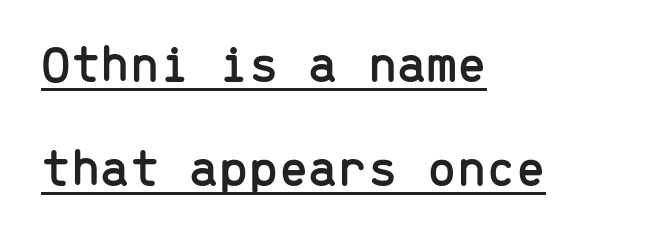
Compared with a centered layout, this one pins lines to the left instead. The face used here is monospaced, like something from a code editor. Upright lettering throughout. The font family rendered here belongs to the sans-serif group. Nothing unusual about the tracking: characters are spaced as the font intends. The face used here appears with an underline applied.
